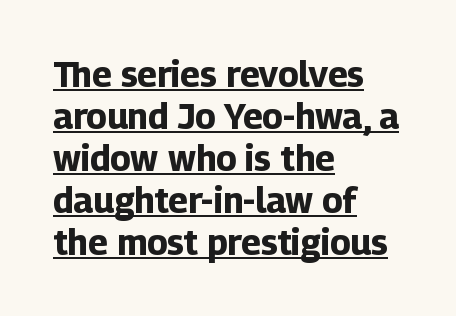
A typesetter would mark this as roman, not italic. Does extra space separate the letters? No, they use regular spacing. Emphasis is given by a line drawn under the lettering. Left-aligned paragraph, ragged on the right.
